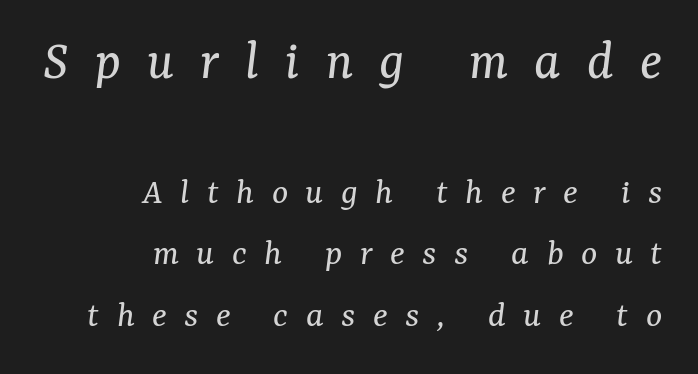
{"serif": "yes", "italic": "yes", "lean": "right", "slant_degrees": 7, "bold": "no", "weight": "regular", "width": "normal", "stroke_contrast": "medium", "x_height": "medium", "monospaced": "no", "underline": "no", "align": "right", "line_spacing": "normal", "line_spacing_ratio": 1.63, "letter_spacing": "wide", "letter_spacing_em": 0.46, "larger_block": "first", "size_ratio": 1.5, "glyph_px": 57}
